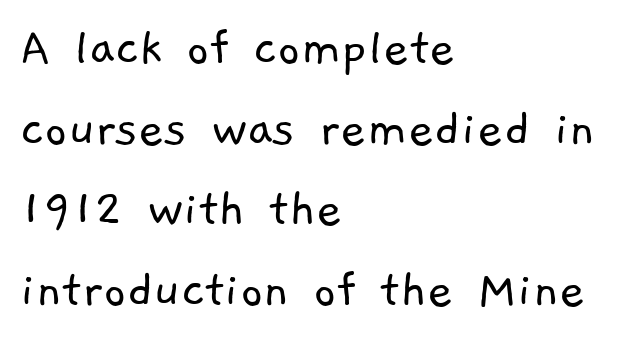
The image shows 56 px light sans-serif type; set left-aligned, normal line spacing (1.44x), normal letter spacing, not underlined; low stroke contrast and a medium x-height.
